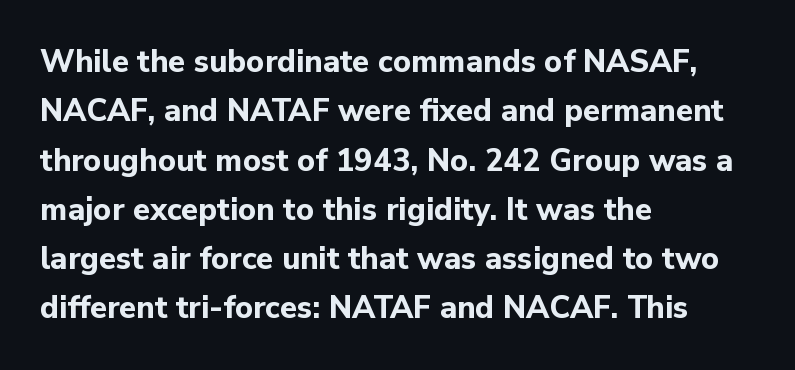
Q: Is the text bold? A: Yes.
Q: Is the text italic (slanted)? A: No, it is upright.
Q: Is the typeface a serif or a sans-serif typeface? A: Sans-serif.
Q: Is the text underlined? A: No.
Q: How is the paragraph aligned? A: Left-aligned.
Q: Is the spacing between letters normal or unusually wide? A: Normal.
Q: Is the spacing between lines tight, normal or loose? A: Normal.
Q: Width (condensed, normal, or wide)? A: Normal.
Q: Stroke contrast? A: Low.
Q: x-height? A: Medium.
Q: Monospaced? A: No.
